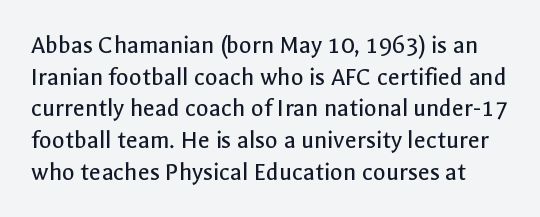
The image shows 26 px text type, upright; set line spacing 1.22x, normal letter spacing, not underlined.
